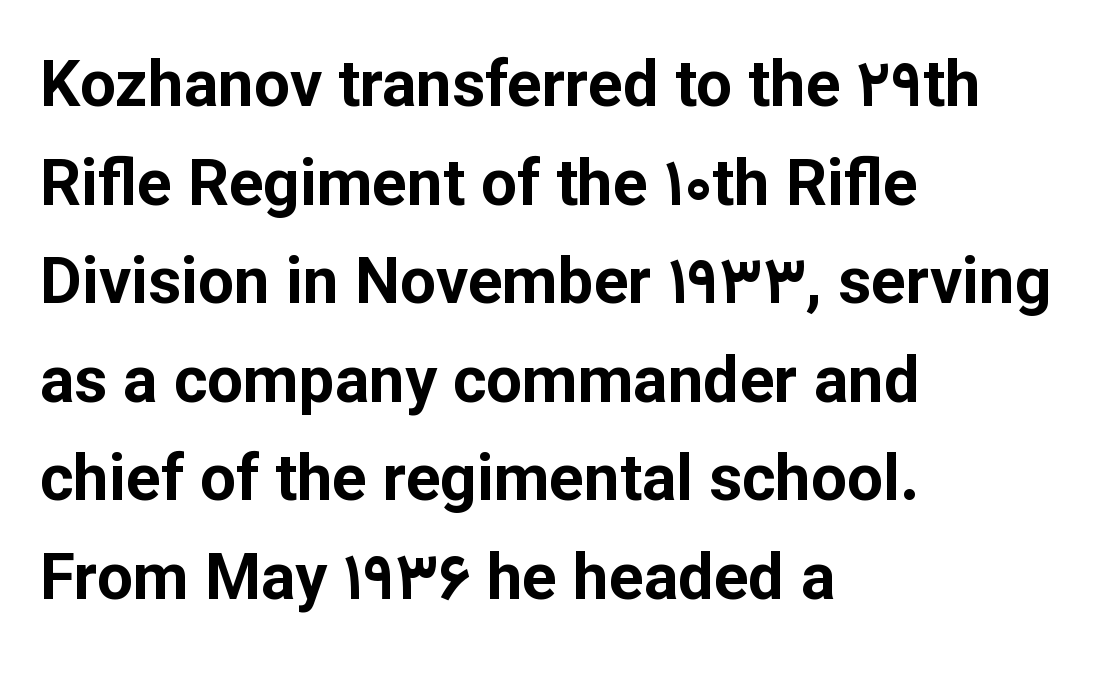
{"serif": "no", "italic": "no", "bold": "yes", "weight": "bold", "width": "normal", "stroke_contrast": "low", "x_height": "medium", "monospaced": "no", "underline": "no", "align": "left", "line_spacing": "normal", "line_spacing_ratio": 1.54, "letter_spacing": "normal", "letter_spacing_em": 0.0, "glyph_px": 64}
